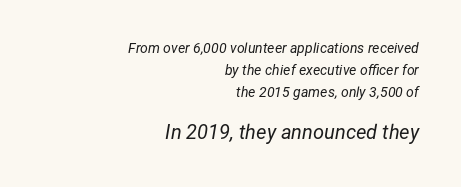
The image shows 20 px text type, italic (leaning right); set right-aligned, normal line spacing (1.58x), normal letter spacing, not underlined; the second (bottom) block is 1.43x larger.
